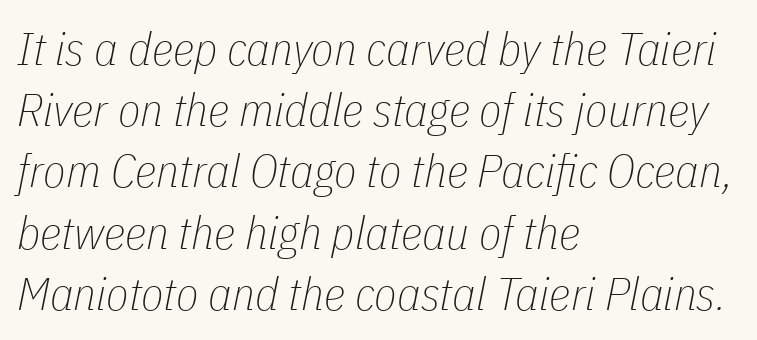
Q: Is the text bold? A: No.
Q: Is the text italic (slanted)? A: Yes, it leans right by about 11 degrees.
Q: Is the text underlined? A: No.
Q: How is the paragraph aligned? A: Left-aligned.
Q: Is the spacing between letters normal or unusually wide? A: Normal.
Q: Is the spacing between lines tight, normal or loose? A: Normal.
Q: Width (condensed, normal, or wide)? A: Condensed.
Q: Stroke contrast? A: Low.
Q: x-height? A: Medium.
Q: Monospaced? A: No.
